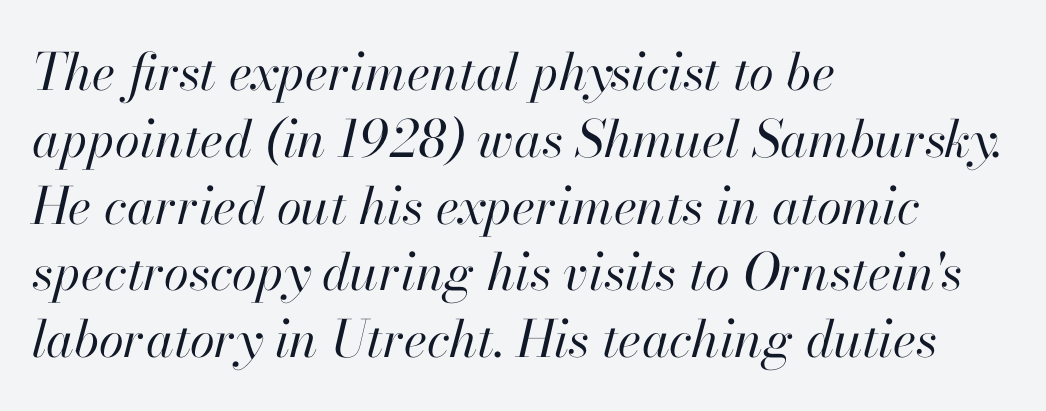
The image shows 51 px regular-weight type, italic (leaning right); set left-aligned, normal line spacing (1.31x), normal letter spacing, not underlined; high stroke contrast and a small x-height.
